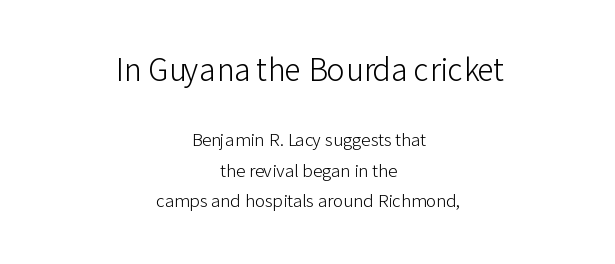
{"serif": "no", "italic": "no", "bold": "no", "weight": "light", "width": "normal", "stroke_contrast": "low", "x_height": "medium", "monospaced": "no", "underline": "no", "align": "center", "line_spacing_ratio": 1.78, "letter_spacing": "normal", "letter_spacing_em": 0.0, "larger_block": "first", "size_ratio": 1.76, "glyph_px": 30}
